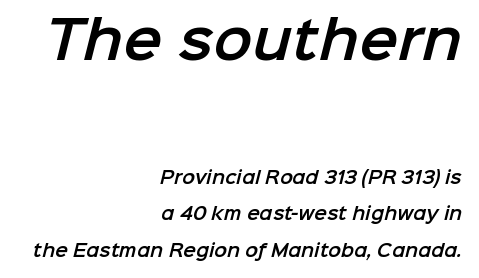
{"serif": "no", "width": "normal", "stroke_contrast": "low", "x_height": "medium", "monospaced": "no", "underline": "no", "align": "right", "line_spacing": "loose", "line_spacing_ratio": 2.14, "letter_spacing": "normal", "letter_spacing_em": 0.0, "larger_block": "first", "size_ratio": 3.06, "glyph_px": 52}
